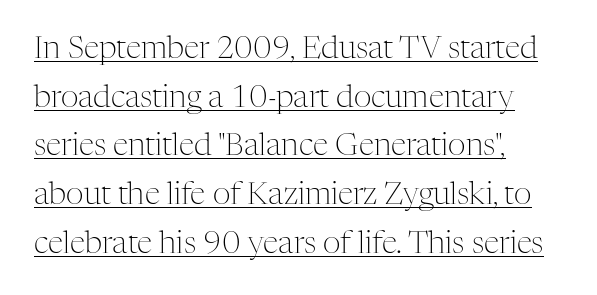
{"serif": "yes", "italic": "no", "bold": "no", "weight": "light", "width": "normal", "stroke_contrast": "medium", "x_height": "medium", "monospaced": "no", "underline": "yes", "align": "left", "line_spacing": "normal", "line_spacing_ratio": 1.57, "letter_spacing": "normal", "letter_spacing_em": 0.0, "glyph_px": 31}
